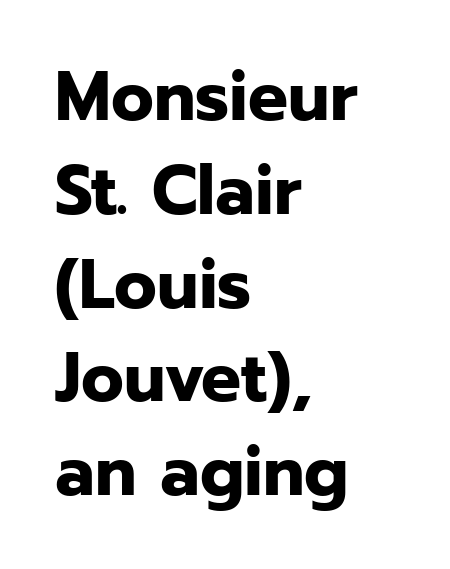
A normal amount of white space separates one row of letters from the next. Is there any slant? The stems are plumb. Is this a fixed-width face? No — the glyphs have proportional, varying widths. The text block is weighted toward the left margin, trailing off unevenly rightward.
